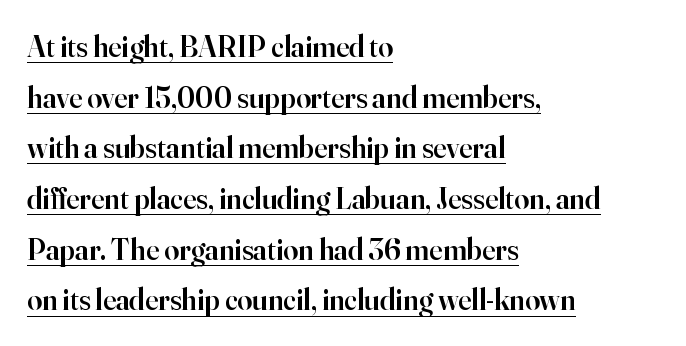
Q: Is the text bold? A: Semi-bold.
Q: Is the text italic (slanted)? A: No, it is upright.
Q: Is the typeface a serif or a sans-serif typeface? A: Serif.
Q: Is the text underlined? A: Yes.
Q: How is the paragraph aligned? A: Left-aligned.
Q: Is the spacing between letters normal or unusually wide? A: Normal.
Q: Is the spacing between lines tight, normal or loose? A: Normal.
Q: Width (condensed, normal, or wide)? A: Normal.
Q: Stroke contrast? A: High.
Q: x-height? A: Small.
Q: Monospaced? A: No.
